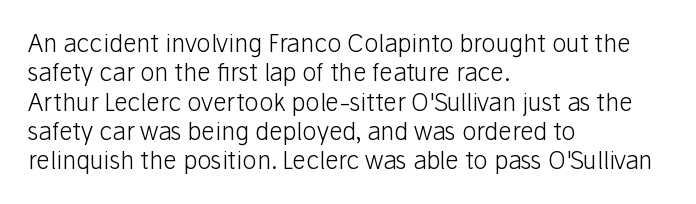
Notice how the stems are strictly vertical — no italics here. Standard letterfit; no display-style spreading of the glyphs. The space beneath each line is pristine and unruled. Counters stay open thanks to moderate or lighter strokes. A classic flush-left, rag-right setting is used for this passage.
